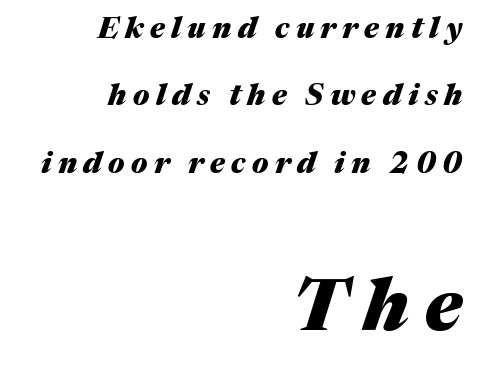
Q: Is the text bold? A: Yes.
Q: Is the text italic (slanted)? A: Yes, it leans right by about 17 degrees.
Q: Is the text underlined? A: No.
Q: How is the paragraph aligned? A: Right-aligned.
Q: Is the spacing between letters normal or unusually wide? A: Unusually wide.
Q: Is the spacing between lines tight, normal or loose? A: Loose.
Q: Which block of text is set in a larger size, the first (top) or the second (bottom)? A: The second (bottom) one.
Q: Width (condensed, normal, or wide)? A: Normal.
Q: Stroke contrast? A: Medium.
Q: x-height? A: Medium.
Q: Monospaced? A: No.
